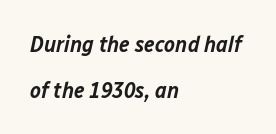
Q: Is the text bold? A: Semi-bold.
Q: Is the text italic (slanted)? A: Yes, it leans right by about 12 degrees.
Q: Is the text underlined? A: No.
Q: How is the paragraph aligned? A: Left-aligned.
Q: Is the spacing between letters normal or unusually wide? A: Normal.
Q: Is the spacing between lines tight, normal or loose? A: Loose.
